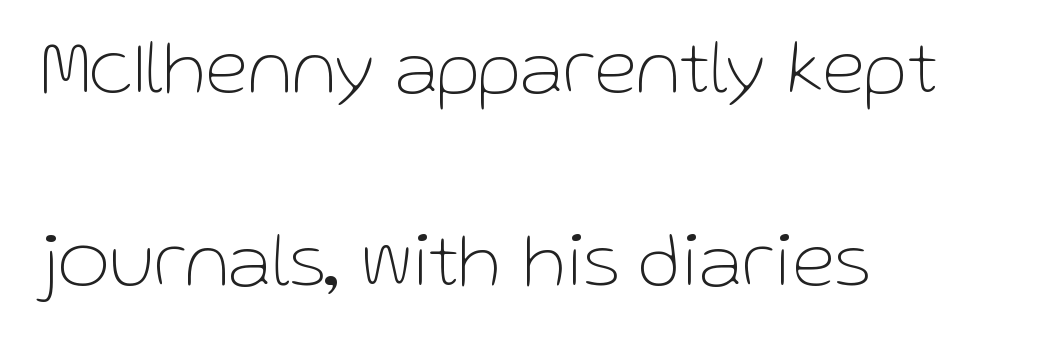
Stems and bowls with no extra thickness — not bold. This sample uses an upright cut, with every glyph sitting square on the baseline. Varying glyph widths throughout — classic text-font behaviour. Examine the stroke ends and you'll find no serifs. This sample is left-justified, so line endings fall wherever the words run out.
